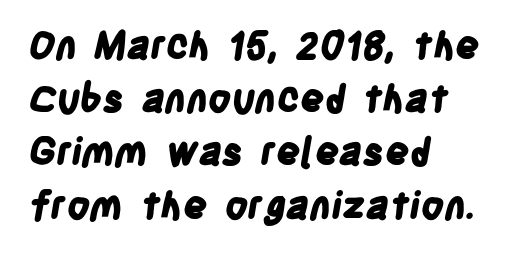
The image shows 38 px bold, condensed sans-serif type; set left-aligned, normal line spacing (1.4x), normal letter spacing, not underlined; low stroke contrast and a large x-height.
